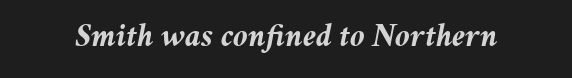
{"italic": "yes", "lean": "right", "slant_degrees": 11, "bold": "yes", "weight": "semibold", "width": "normal", "stroke_contrast": "medium", "x_height": "medium", "monospaced": "no", "underline": "no", "letter_spacing": "normal", "letter_spacing_em": 0.0, "glyph_px": 33}
